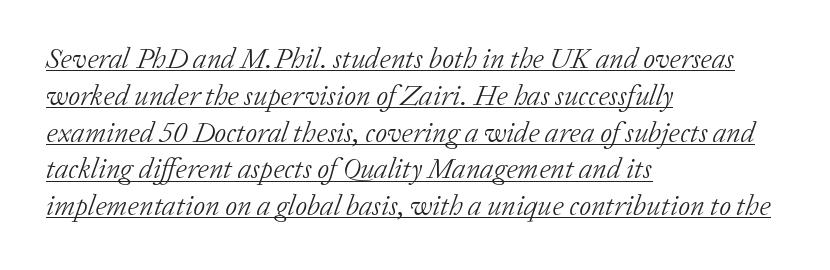
The image shows 29 px light serif type, italic (leaning right); set left-aligned, normal line spacing (1.27x), normal letter spacing, underlined; low stroke contrast and a medium x-height.
